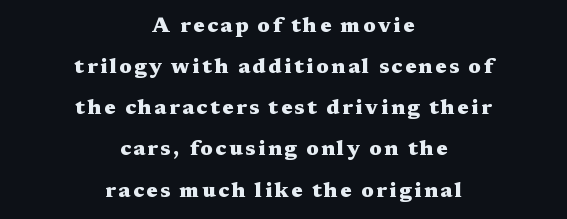
{"italic": "no", "bold": "yes", "underline": "no", "align": "center", "line_spacing": "loose", "line_spacing_ratio": 1.96, "glyph_px": 21}
